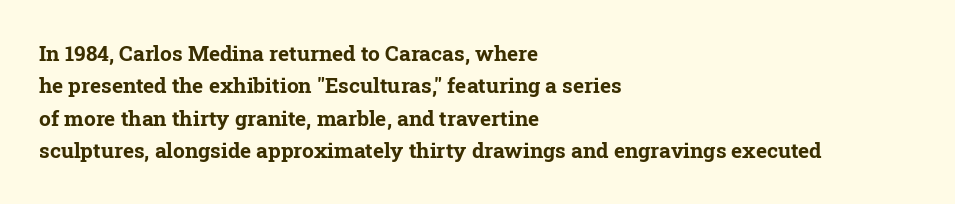
Q: Is the text bold? A: Yes.
Q: Is the text italic (slanted)? A: No, it is upright.
Q: Is the text underlined? A: No.
Q: How is the paragraph aligned? A: Left-aligned.
Q: Is the spacing between letters normal or unusually wide? A: Normal.
Q: Is the spacing between lines tight, normal or loose? A: Normal.
